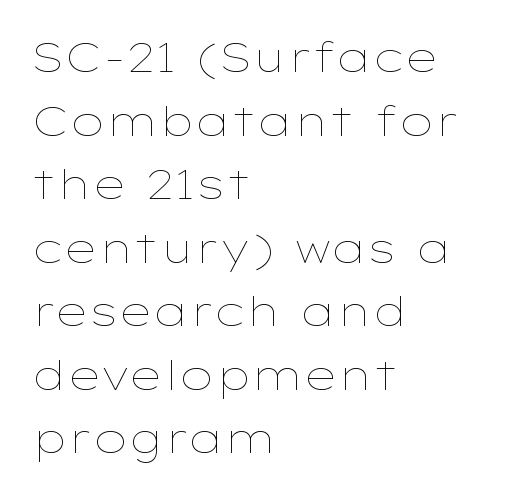
The image shows 41 px thin, wide type, upright; set left-aligned, normal line spacing (1.55x), normal letter spacing, not underlined; low stroke contrast and a medium x-height.
